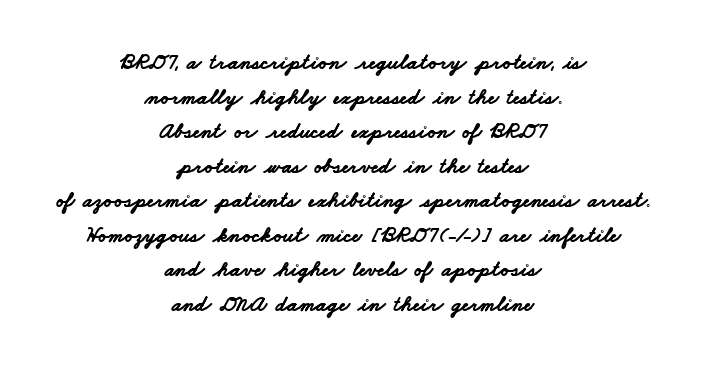
The image shows 22 px bold type; set centered, normal line spacing (1.57x), normal letter spacing, not underlined.
